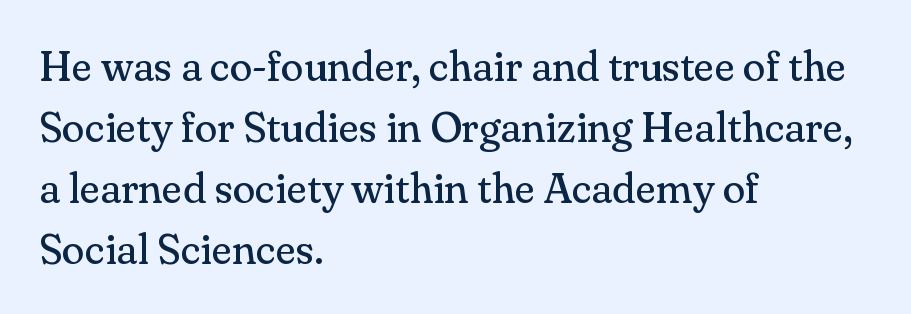
Q: Is the text bold? A: No.
Q: Is the text italic (slanted)? A: No, it is upright.
Q: Is the typeface a serif or a sans-serif typeface? A: Serif.
Q: Is the text underlined? A: No.
Q: How is the paragraph aligned? A: Left-aligned.
Q: Is the spacing between letters normal or unusually wide? A: Normal.
Q: Is the spacing between lines tight, normal or loose? A: Normal.
Q: Width (condensed, normal, or wide)? A: Normal.
Q: Stroke contrast? A: Medium.
Q: x-height? A: Small.
Q: Monospaced? A: No.
